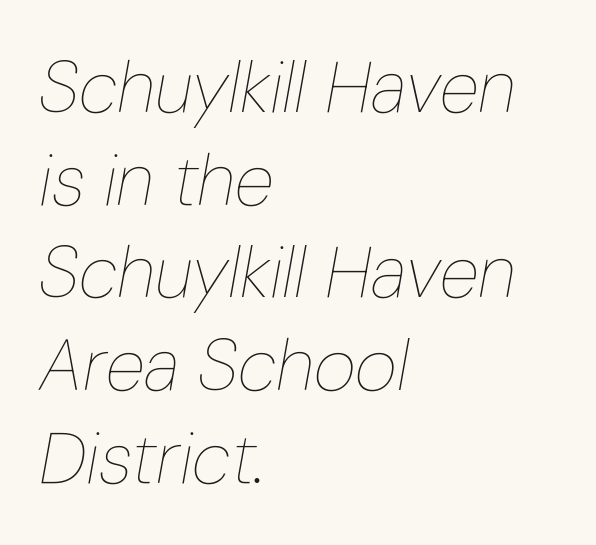
{"italic": "yes", "lean": "right", "slant_degrees": 10, "bold": "no", "weight": "thin", "width": "condensed", "stroke_contrast": "low", "x_height": "medium", "monospaced": "no", "underline": "no", "align": "left", "line_spacing": "normal", "line_spacing_ratio": 1.27, "letter_spacing": "normal", "letter_spacing_em": 0.0, "glyph_px": 73}
